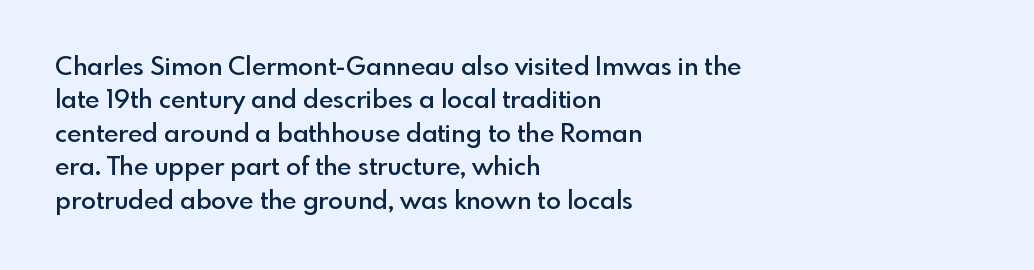
Q: Is the text bold? A: Semi-bold.
Q: Is the text italic (slanted)? A: No, it is upright.
Q: Is the text underlined? A: No.
Q: How is the paragraph aligned? A: Left-aligned.
Q: Is the spacing between letters normal or unusually wide? A: Normal.
Q: Is the spacing between lines tight, normal or loose? A: Normal.
